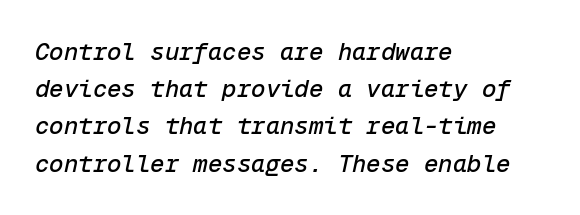
Q: Is the text italic (slanted)? A: Yes, it leans right by about 12 degrees.
Q: Is the text underlined? A: No.
Q: How is the paragraph aligned? A: Left-aligned.
Q: Is the spacing between letters normal or unusually wide? A: Normal.
Q: Is the spacing between lines tight, normal or loose? A: Normal.
